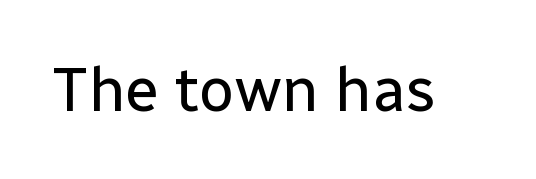
The image shows 62 px regular-weight sans-serif type, upright; set normal letter spacing, not underlined; low stroke contrast and a medium x-height.
